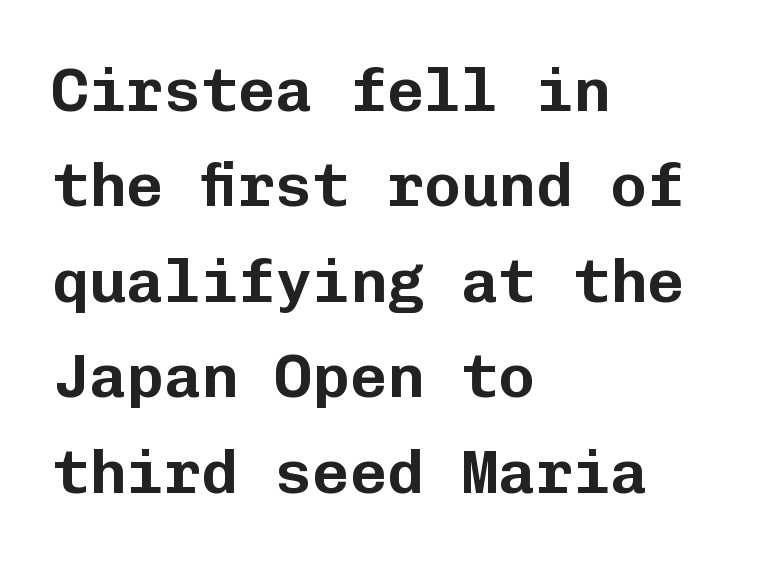
I'd call this a sans setting — the letters go barefoot. Each letter, wide or thin by design, is forced into the same width here. The ragged edge is on the right, which tells us the setting is flush left. Tracking here is standard; glyphs follow each other at the usual distance. Has an underline been added? It has not.
